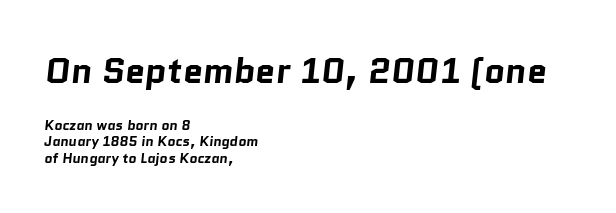
The image shows 36 px bold sans-serif type; set left-aligned, line spacing 1.17x, normal letter spacing, not underlined; the first (top) block is 2.57x larger; low stroke contrast and a medium x-height.
